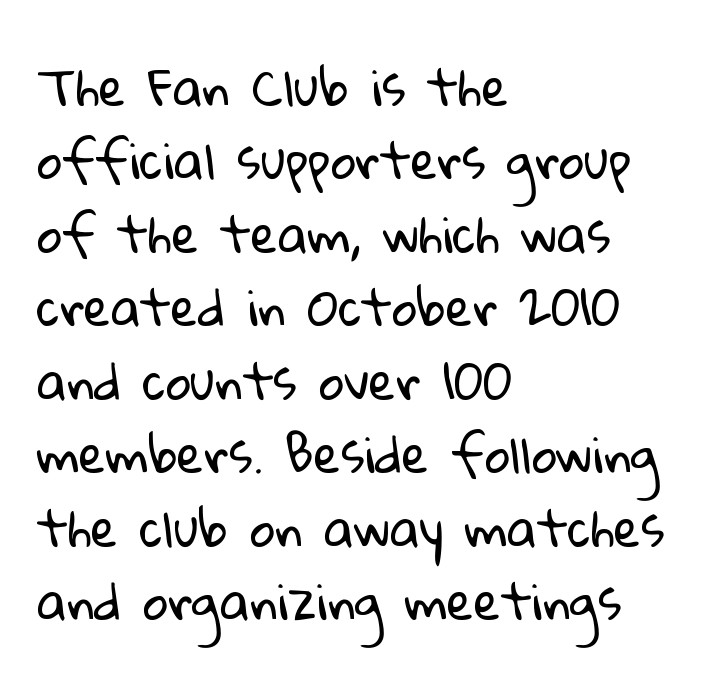
Each line starts at the same left margin while the right side varies. The string is rendered with underlining switched off. Stroke terminals: plain, sans-serif. The strokes are not fattened; the text isn't bold. The horizontal fit of the characters is conventional and even.
